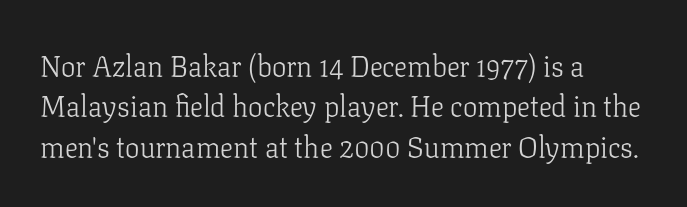
The image shows 29 px light serif type, upright; set left-aligned, normal line spacing (1.39x), normal letter spacing, not underlined; low stroke contrast and a medium x-height.
